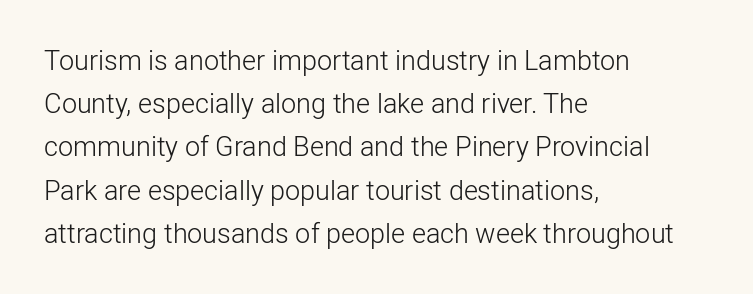
Posture: straight, roman, zero tilt. Notice how descenders clear the ascenders below comfortably — that's standard leading. Visually the block forms a straight wall on the left and a jagged coastline on the right. Descenders hang freely into open space. The type is set solid horizontally, with unmodified tracking. Heft: none added — not bold.
